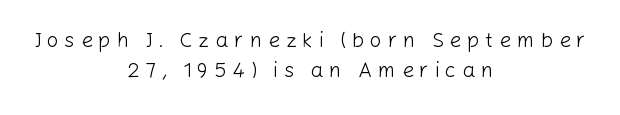
The image shows 21 px text type, upright; set centered, normal line spacing (1.43x), unusually wide letter spacing (+0.27 em), not underlined.
